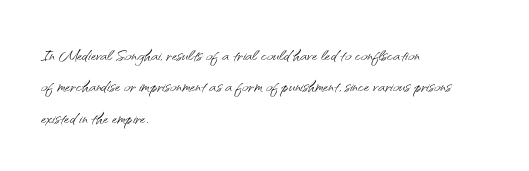
{"bold": "no", "underline": "no", "align": "left", "line_spacing": "normal", "line_spacing_ratio": 1.36, "letter_spacing": "normal", "letter_spacing_em": 0.0, "glyph_px": 23}
